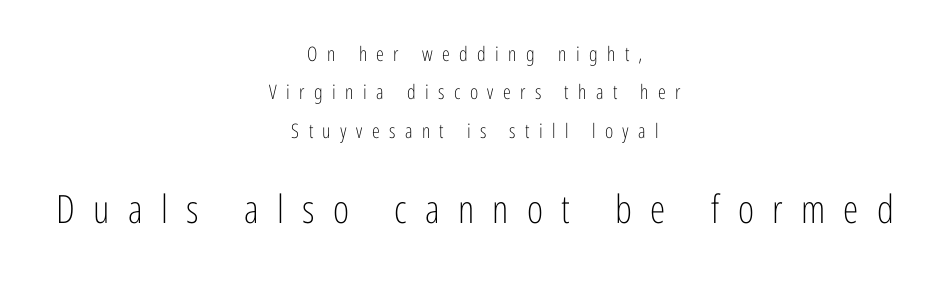
A typesetter would mark this as roman, not italic. These lines stand farther apart than default settings would place them. On a weight scale, this lands at 450 or below. Varying glyph widths throughout — classic text-font behaviour. Beneath every word, the page is bare. Visually, the bottom section dominates because its glyphs are scaled up.
